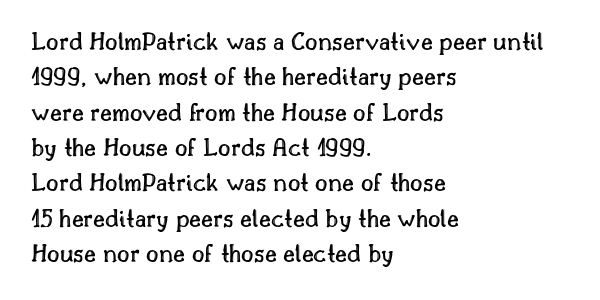
The image shows 27 px text type, upright; set left-aligned, normal line spacing (1.31x), normal letter spacing, not underlined.
